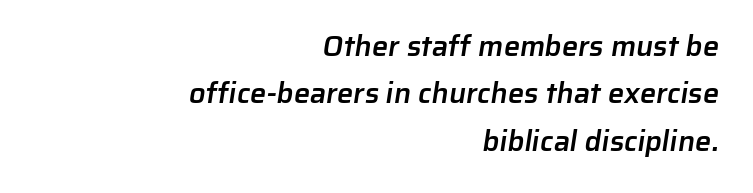
Is the letter spacing exaggerated? No — it looks like the ordinary default. Clear beneath every line of the passage. The letters advance in unequal steps, a hallmark of proportional type. Honestly, the row spacing looks completely unremarkable.
